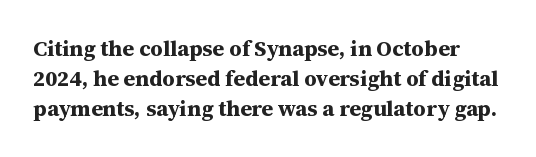
The image shows 22 px bold type, upright; set normal line spacing (1.36x), normal letter spacing, not underlined.
